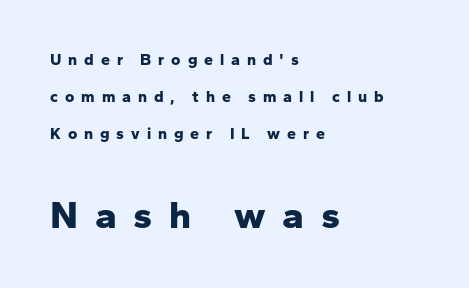
Q: Is the text bold? A: Yes.
Q: Is the text italic (slanted)? A: No, it is upright.
Q: Is the typeface a serif or a sans-serif typeface? A: Sans-serif.
Q: Is the text underlined? A: No.
Q: How is the paragraph aligned? A: Left-aligned.
Q: Is the spacing between letters normal or unusually wide? A: Unusually wide.
Q: Is the spacing between lines tight, normal or loose? A: Loose.
Q: Which block of text is set in a larger size, the first (top) or the second (bottom)? A: The second (bottom) one.
Q: Width (condensed, normal, or wide)? A: Normal.
Q: Stroke contrast? A: Low.
Q: x-height? A: Medium.
Q: Monospaced? A: No.
